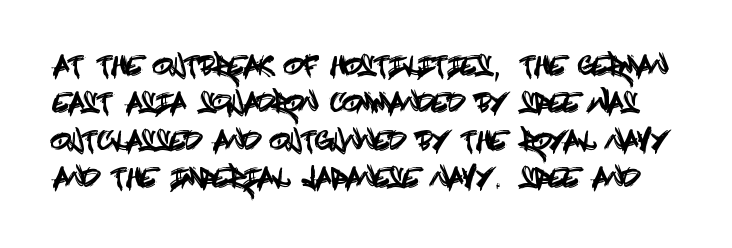
{"underline": "no", "line_spacing": "normal", "line_spacing_ratio": 1.44, "letter_spacing": "normal", "letter_spacing_em": 0.0, "glyph_px": 26}
